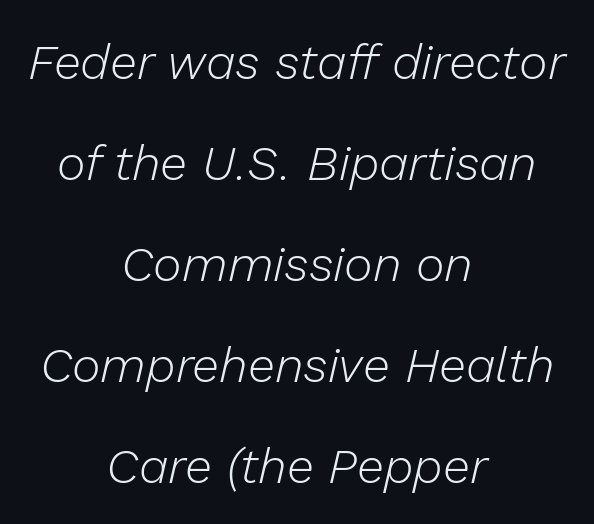
Q: Is the text bold? A: No.
Q: Is the text italic (slanted)? A: Yes, it leans right by about 13 degrees.
Q: Is the text underlined? A: No.
Q: How is the paragraph aligned? A: Centered.
Q: Is the spacing between letters normal or unusually wide? A: Normal.
Q: Is the spacing between lines tight, normal or loose? A: Loose.
Q: Width (condensed, normal, or wide)? A: Normal.
Q: Stroke contrast? A: Low.
Q: x-height? A: Medium.
Q: Monospaced? A: No.
